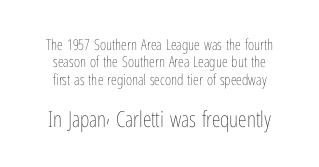
{"italic": "no", "bold": "no", "underline": "no", "align": "center", "line_spacing_ratio": 1.16, "letter_spacing": "normal", "letter_spacing_em": 0.0, "larger_block": "second", "size_ratio": 1.47, "glyph_px": 22}
